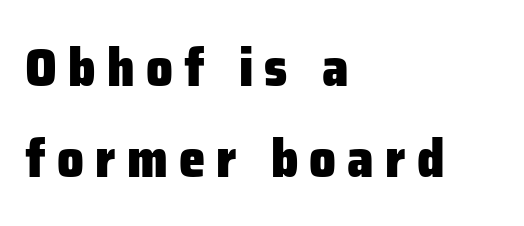
Spacing verdict: proportional, widths tailored to each character. Upright lettering throughout. Short and long lines alike share a common starting point at left. The letters are spread apart with noticeably loose tracking. Rule under the text: the space is simply empty.
